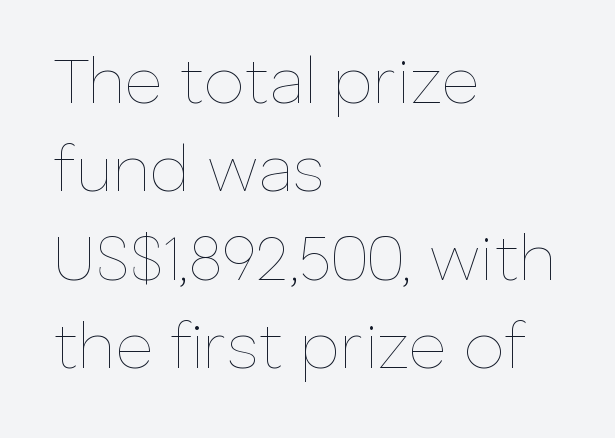
Rule under the text: the space is simply empty. The rendering keeps characters at their native spacing. These lines are rendered in a variable-pitch font. Compared with typical paragraphs, the rows here are spaced about the same. Bold? No — there's no thickening of the strokes.
